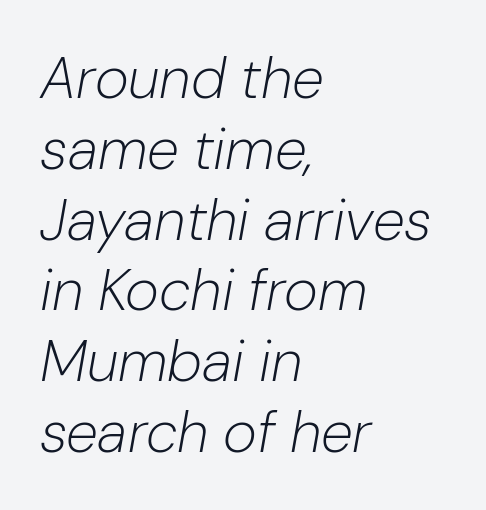
The image shows 58 px light type, italic (leaning right); set left-aligned, line spacing 1.22x, normal letter spacing, not underlined; low stroke contrast and a medium x-height.
